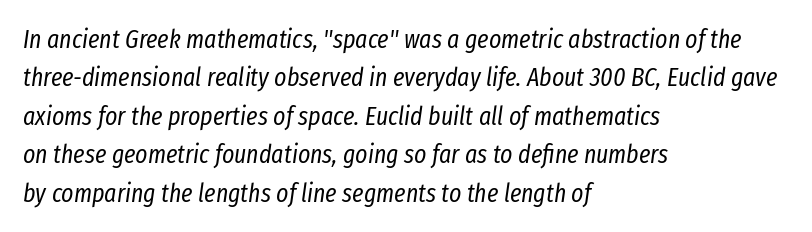
{"italic": "yes", "lean": "right", "slant_degrees": 8, "bold": "no", "underline": "no", "align": "left", "line_spacing": "normal", "line_spacing_ratio": 1.48, "letter_spacing": "normal", "letter_spacing_em": 0.0, "glyph_px": 26}
